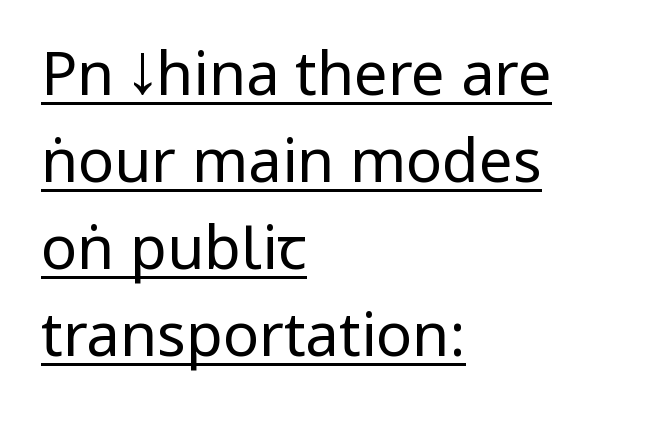
{"serif": "no", "italic": "no", "bold": "no", "weight": "regular", "width": "condensed", "stroke_contrast": "low", "x_height": "large", "monospaced": "no", "underline": "yes", "align": "left", "line_spacing": "normal", "line_spacing_ratio": 1.45, "letter_spacing": "normal", "letter_spacing_em": 0.0, "glyph_px": 60}
